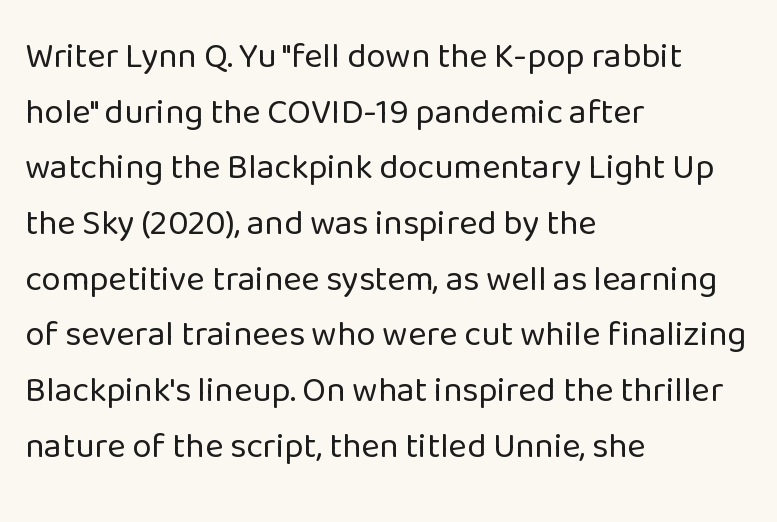
Q: Is the text bold? A: No.
Q: Is the text italic (slanted)? A: No, it is upright.
Q: Is the typeface a serif or a sans-serif typeface? A: Sans-serif.
Q: Is the text underlined? A: No.
Q: How is the paragraph aligned? A: Left-aligned.
Q: Is the spacing between letters normal or unusually wide? A: Normal.
Q: Is the spacing between lines tight, normal or loose? A: Normal.
Q: Width (condensed, normal, or wide)? A: Normal.
Q: Stroke contrast? A: Low.
Q: x-height? A: Medium.
Q: Monospaced? A: No.
